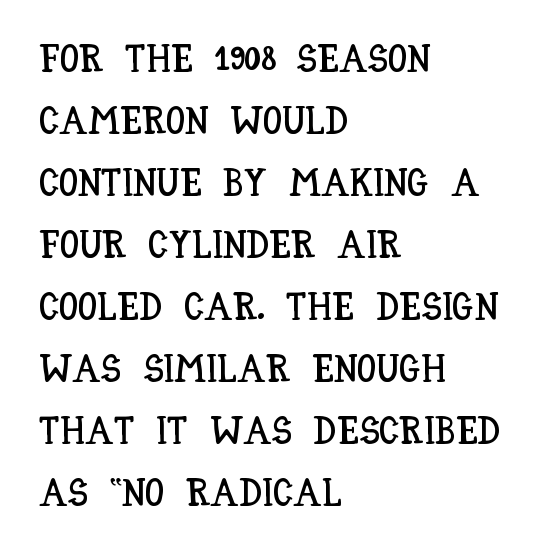
The font's upright variant was chosen for this text. Type without underlining. The passage shown stacks its lines at a standard gap. You could not count columns in this text — the font is proportionally spaced. There is no visible air inserted between adjacent glyphs.
